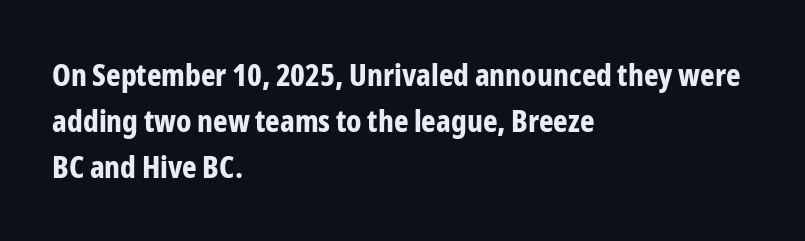
The image shows 31 px bold, condensed sans-serif type, upright; set left-aligned, normal line spacing (1.49x), normal letter spacing, not underlined; low stroke contrast and a medium x-height.
